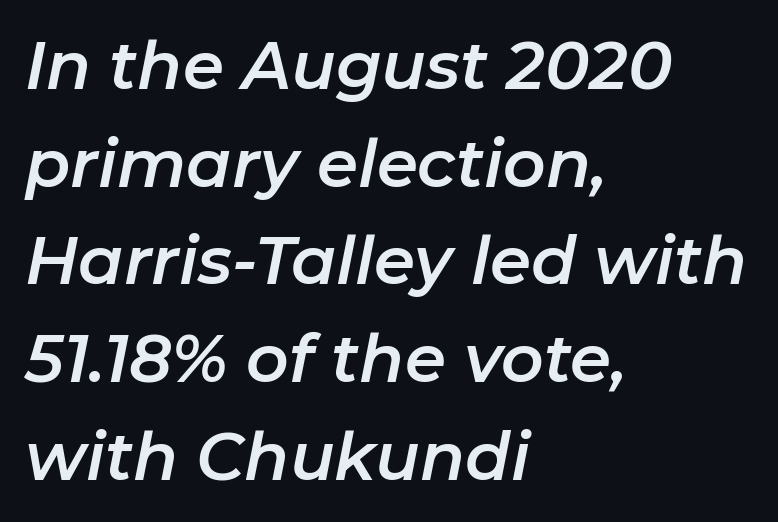
{"italic": "yes", "lean": "right", "slant_degrees": 11, "width": "normal", "stroke_contrast": "low", "x_height": "medium", "monospaced": "no", "underline": "no", "align": "left", "line_spacing": "normal", "line_spacing_ratio": 1.48, "letter_spacing": "normal", "letter_spacing_em": 0.0, "glyph_px": 66}
